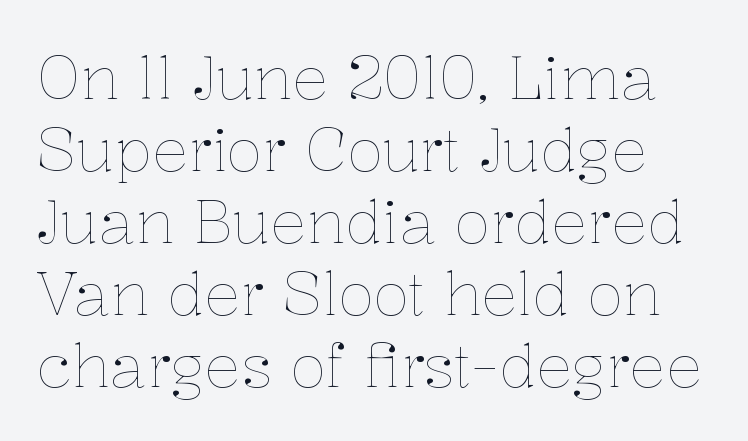
Q: Is the text bold? A: No.
Q: Is the text italic (slanted)? A: No, it is upright.
Q: Is the text underlined? A: No.
Q: Is the spacing between letters normal or unusually wide? A: Normal.
Q: Width (condensed, normal, or wide)? A: Normal.
Q: Stroke contrast? A: Low.
Q: x-height? A: Medium.
Q: Monospaced? A: No.
